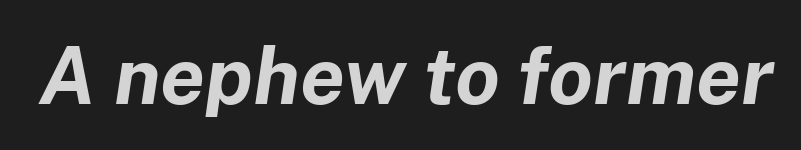
{"italic": "yes", "lean": "right", "slant_degrees": 8, "bold": "yes", "weight": "bold", "width": "normal", "stroke_contrast": "low", "x_height": "medium", "monospaced": "no", "underline": "no", "letter_spacing": "normal", "letter_spacing_em": 0.0, "glyph_px": 80}
